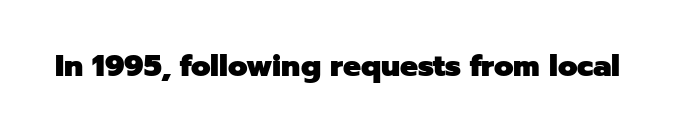
The image shows 30 px heavy sans-serif type, upright; set normal letter spacing, not underlined; low stroke contrast and a medium x-height.
